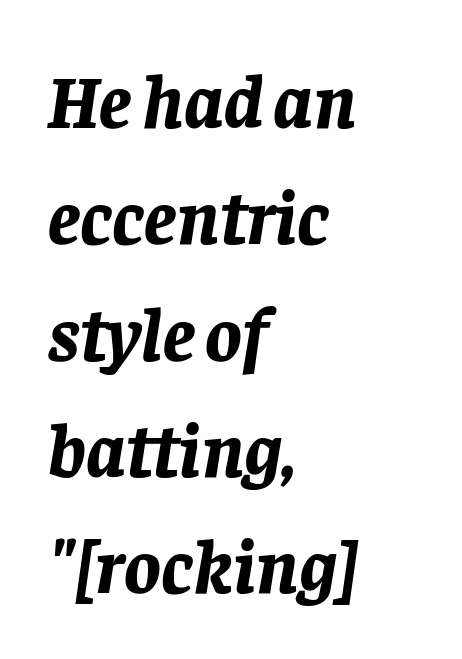
Q: Is the text bold? A: Yes.
Q: Is the text italic (slanted)? A: Yes, it leans right by about 8 degrees.
Q: Is the text underlined? A: No.
Q: How is the paragraph aligned? A: Left-aligned.
Q: Is the spacing between letters normal or unusually wide? A: Normal.
Q: Is the spacing between lines tight, normal or loose? A: Normal.
Q: Width (condensed, normal, or wide)? A: Normal.
Q: Stroke contrast? A: Low.
Q: x-height? A: Large.
Q: Monospaced? A: No.
